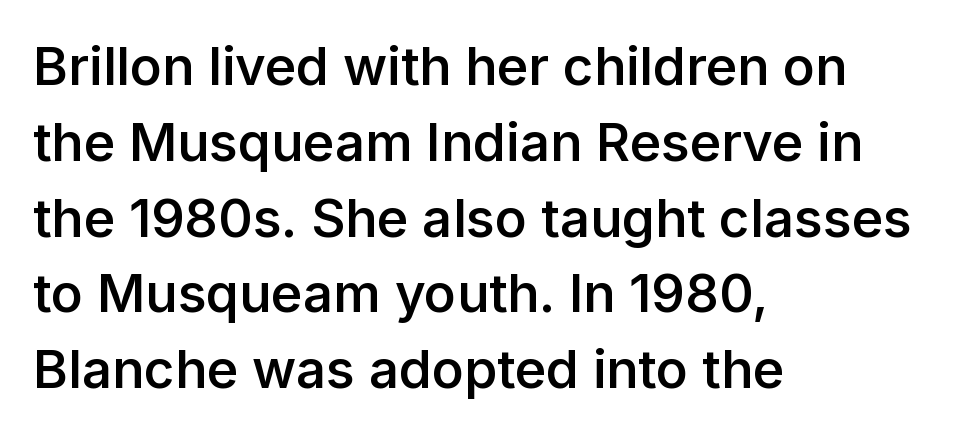
Q: Is the text bold? A: Semi-bold.
Q: Is the text italic (slanted)? A: No, it is upright.
Q: Is the typeface a serif or a sans-serif typeface? A: Sans-serif.
Q: Is the text underlined? A: No.
Q: How is the paragraph aligned? A: Left-aligned.
Q: Is the spacing between letters normal or unusually wide? A: Normal.
Q: Is the spacing between lines tight, normal or loose? A: Normal.
Q: Width (condensed, normal, or wide)? A: Normal.
Q: Stroke contrast? A: Low.
Q: x-height? A: Medium.
Q: Monospaced? A: No.
